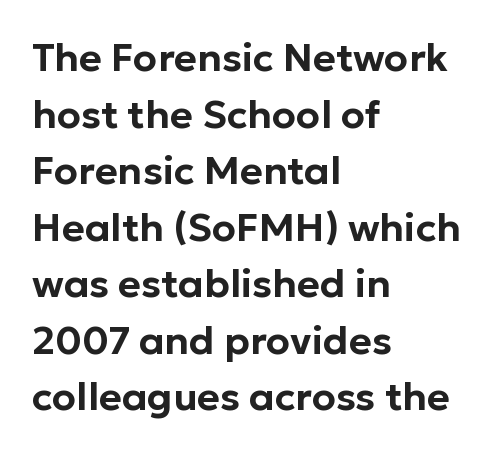
Q: Is the text italic (slanted)? A: No, it is upright.
Q: Is the typeface a serif or a sans-serif typeface? A: Sans-serif.
Q: Is the text underlined? A: No.
Q: How is the paragraph aligned? A: Left-aligned.
Q: Is the spacing between letters normal or unusually wide? A: Normal.
Q: Is the spacing between lines tight, normal or loose? A: Normal.
Q: Width (condensed, normal, or wide)? A: Normal.
Q: Stroke contrast? A: Low.
Q: x-height? A: Medium.
Q: Monospaced? A: No.
